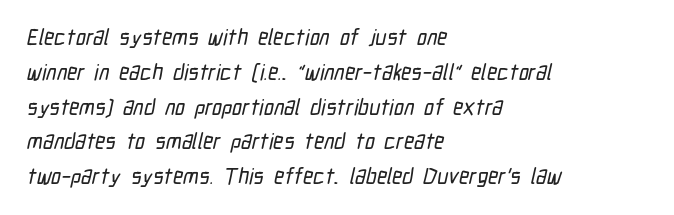
Check under the words: just untouched page. The rendering keeps characters at their native spacing. Successive baselines arrive at the customary interval. The typesetter chose a ragged-right arrangement here.
